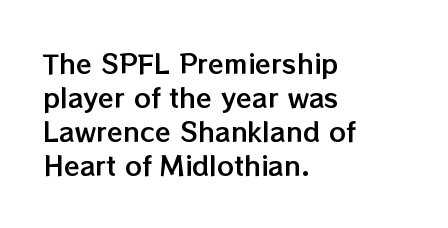
The image shows 26 px text type, upright; set left-aligned, normal line spacing (1.31x), normal letter spacing, not underlined.
